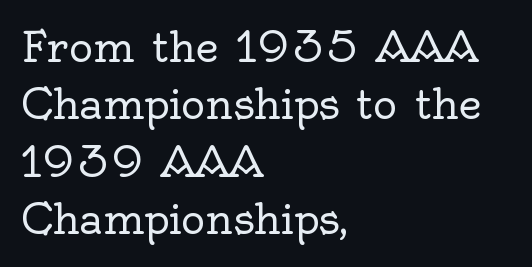
The image shows 41 px regular-weight serif type, upright; set left-aligned, normal line spacing (1.4x), normal letter spacing, not underlined; a small x-height.
